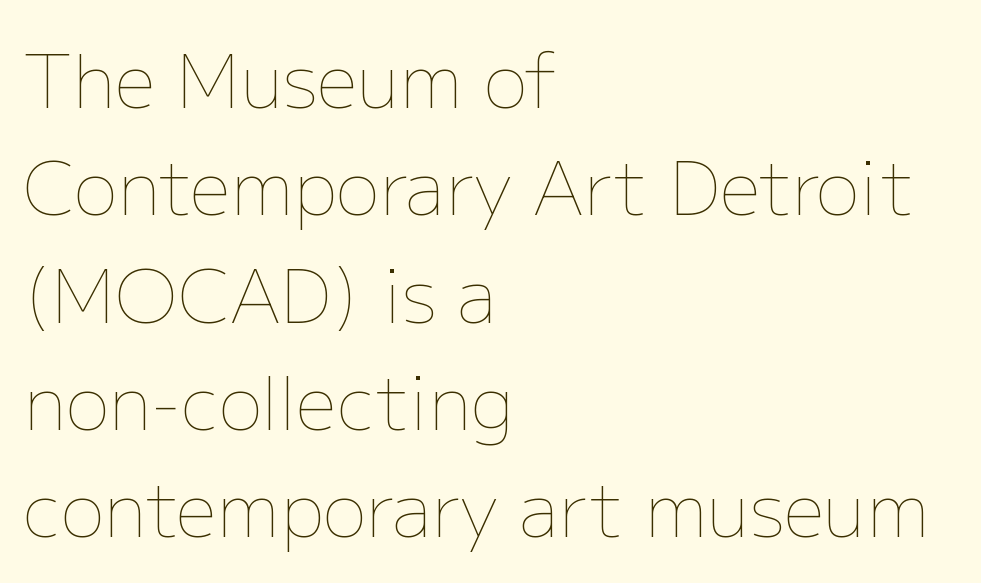
{"italic": "no", "bold": "no", "weight": "thin", "width": "normal", "stroke_contrast": "low", "x_height": "medium", "monospaced": "no", "underline": "no", "align": "left", "line_spacing": "normal", "line_spacing_ratio": 1.47, "letter_spacing": "normal", "letter_spacing_em": 0.0, "glyph_px": 73}
